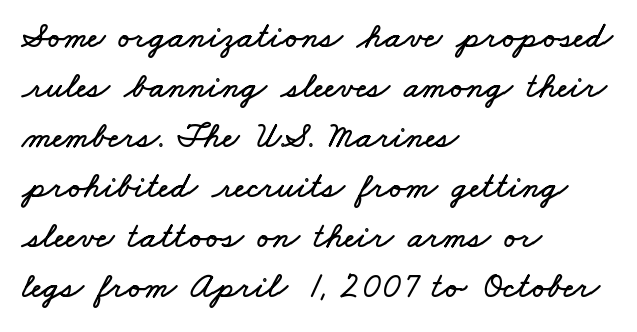
The image shows 36 px wide type; set left-aligned, normal line spacing (1.39x), normal letter spacing, not underlined; low stroke contrast and a small x-height.
